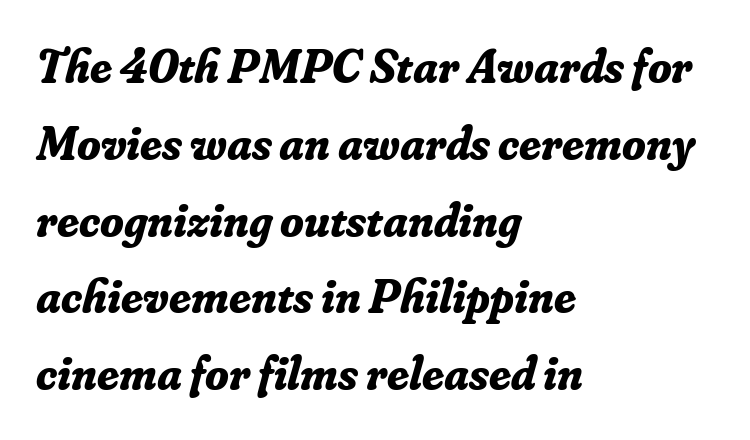
The image shows 48 px bold serif type, italic (leaning right); set left-aligned, normal line spacing (1.6x), normal letter spacing, not underlined; low stroke contrast and a small x-height.
